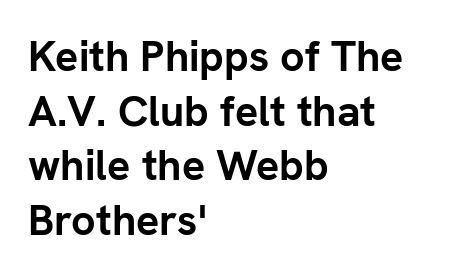
{"serif": "no", "italic": "no", "bold": "yes", "weight": "semibold", "width": "normal", "stroke_contrast": "low", "x_height": "medium", "monospaced": "no", "underline": "no", "align": "left", "line_spacing": "normal", "line_spacing_ratio": 1.27, "letter_spacing": "normal", "letter_spacing_em": 0.0, "glyph_px": 43}
